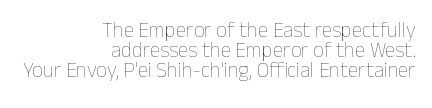
Q: Is the text bold? A: No.
Q: Is the text italic (slanted)? A: No, it is upright.
Q: Is the text underlined? A: No.
Q: How is the paragraph aligned? A: Right-aligned.
Q: Is the spacing between letters normal or unusually wide? A: Normal.
Q: Is the spacing between lines tight, normal or loose? A: Tight.
